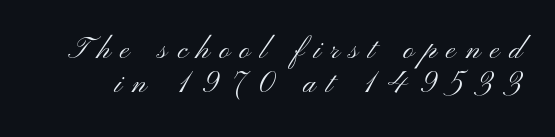
{"serif": "no", "bold": "no", "weight": "light", "width": "wide", "stroke_contrast": "medium", "x_height": "small", "monospaced": "no", "underline": "no", "line_spacing_ratio": 1.18, "letter_spacing": "wide", "letter_spacing_em": 0.34, "glyph_px": 29}
